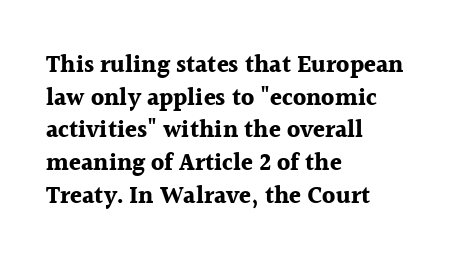
The rendering uses a moderate line-height, typical for paragraphs. The typography opts for an upright posture over an oblique one. Each word holds together tightly as a unit, with standard inter-letter gaps. Left-aligned paragraph, ragged on the right. The sample has been set heavy, in full bold. The string is rendered with underlining switched off.
